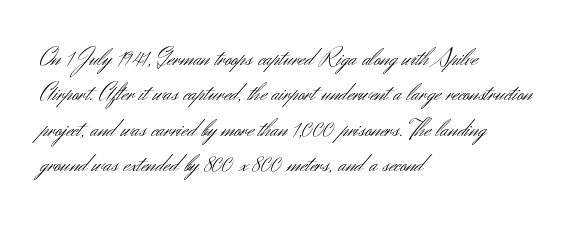
Q: Is the text bold? A: No.
Q: Is the text italic (slanted)? A: Yes.
Q: Is the text underlined? A: No.
Q: How is the paragraph aligned? A: Left-aligned.
Q: Is the spacing between letters normal or unusually wide? A: Normal.
Q: Is the spacing between lines tight, normal or loose? A: Normal.
